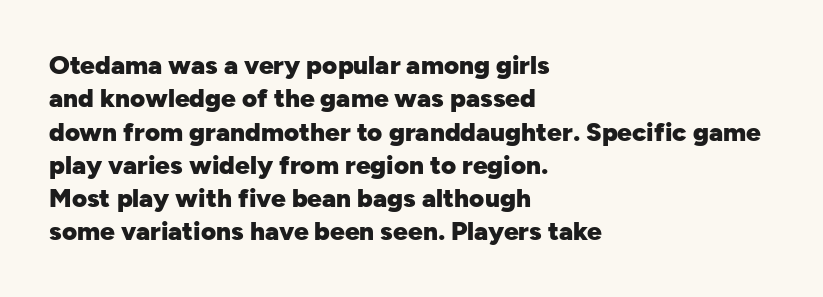
In terms of posture, this sample is upright. Look at the stroke-to-counter ratio: heavy, a bold. Notice how descenders clear the ascenders below comfortably — that's standard leading. The zone under the glyphs is completely vacant. The rendering keeps characters at their native spacing.
